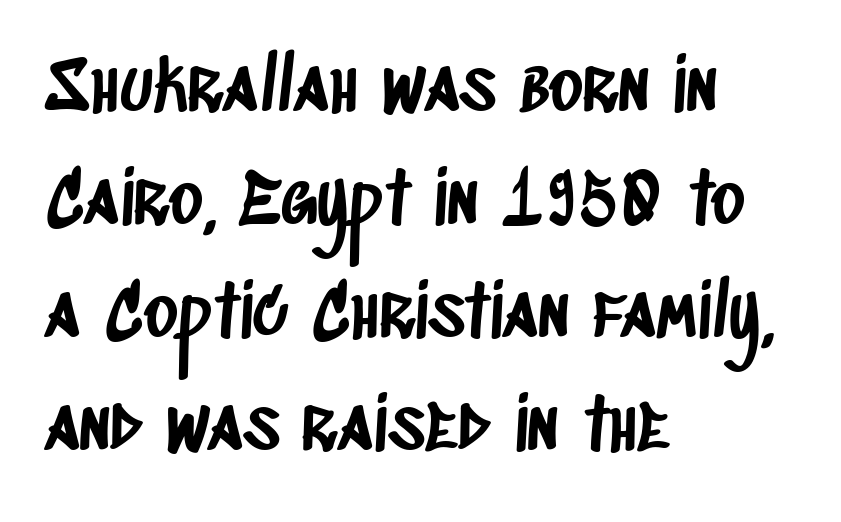
The image shows 73 px condensed sans-serif type; set left-aligned, normal line spacing (1.55x), normal letter spacing, not underlined; low stroke contrast and a large x-height.
